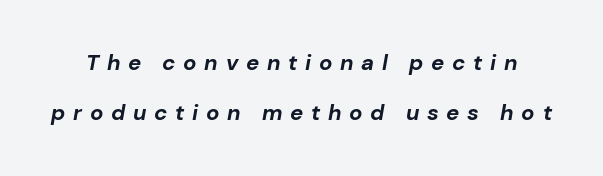
{"italic": "yes", "lean": "right", "slant_degrees": 10, "bold": "yes", "underline": "no", "line_spacing": "loose", "line_spacing_ratio": 2.29, "letter_spacing": "wide", "letter_spacing_em": 0.35, "glyph_px": 22}
